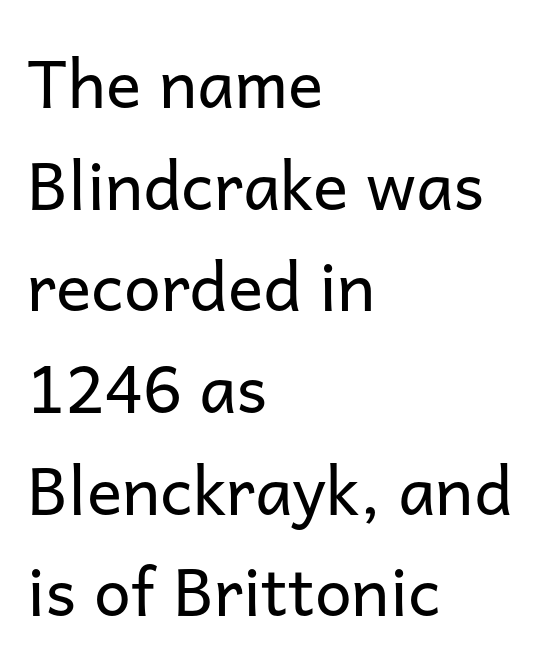
To sum up the face: it is a sans, with no serifs. Reading down the column, the eye jumps a familiar distance to each next line. You could not count columns in this text — the font is proportionally spaced. Summary of weight: not heavy and not bold. Nope, not italic — everything's standing straight.
